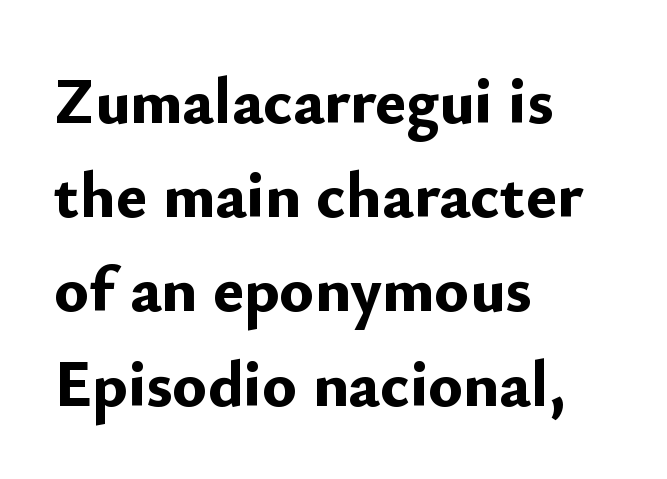
Each row of text sits above clean, open space. When letters stand straight like this, we call the style roman or upright. This sample has the flowing, uneven cadence of proportional lettering. Every letter is thick-stroked: bold, no question.
